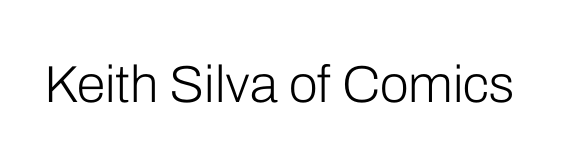
Q: Is the text bold? A: No.
Q: Is the text italic (slanted)? A: No, it is upright.
Q: Is the typeface a serif or a sans-serif typeface? A: Sans-serif.
Q: Is the text underlined? A: No.
Q: Is the spacing between letters normal or unusually wide? A: Normal.
Q: Width (condensed, normal, or wide)? A: Normal.
Q: Stroke contrast? A: Low.
Q: x-height? A: Medium.
Q: Monospaced? A: No.
